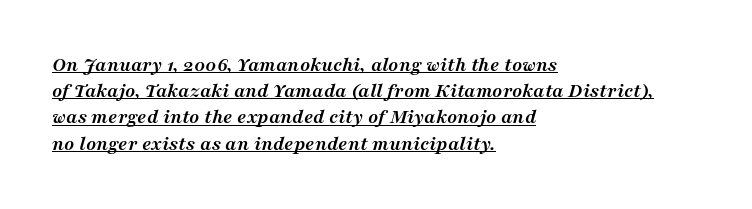
The image shows 21 px bold type, italic (leaning right); set left-aligned, normal line spacing (1.25x), normal letter spacing, underlined.
